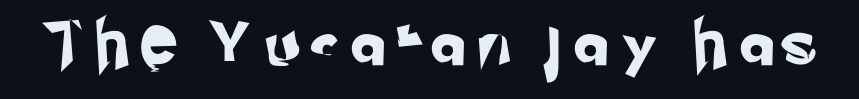
This rendering widens character spacing well past its baseline value. Beneath every word, the page is bare. Font category for this specimen: sans-serif. A typesetter would call this proportional, since set widths differ per character.
